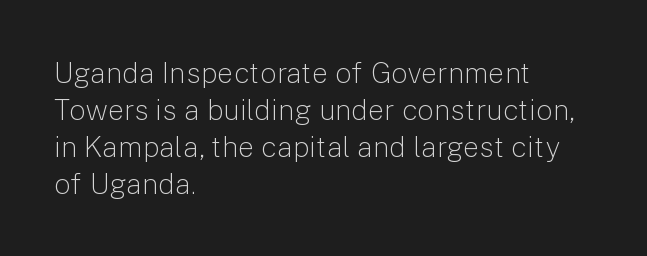
The image shows 29 px light sans-serif type, upright; set left-aligned, normal line spacing (1.28x), normal letter spacing, not underlined; low stroke contrast and a medium x-height.
